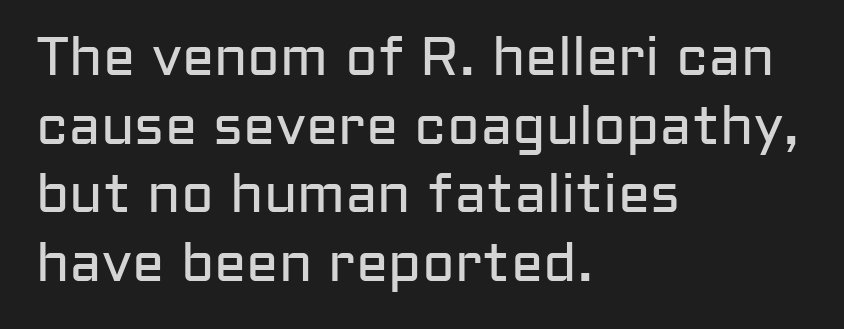
{"serif": "no", "italic": "no", "bold": "no", "weight": "regular", "width": "normal", "stroke_contrast": "low", "x_height": "medium", "monospaced": "no", "underline": "no", "align": "left", "line_spacing": "normal", "line_spacing_ratio": 1.27, "letter_spacing": "normal", "letter_spacing_em": 0.0, "glyph_px": 54}
